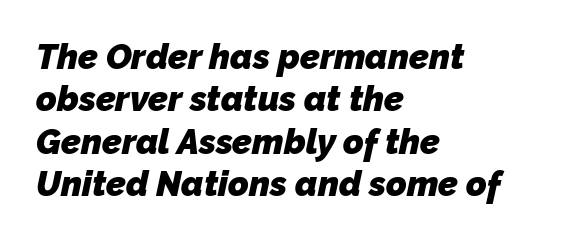
{"serif": "no", "bold": "yes", "weight": "heavy", "width": "normal", "stroke_contrast": "low", "x_height": "medium", "monospaced": "no", "underline": "no", "align": "left", "line_spacing_ratio": 1.21, "letter_spacing": "normal", "letter_spacing_em": 0.0, "glyph_px": 35}
